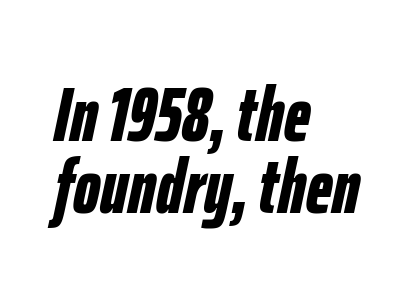
This sample has the flowing, uneven cadence of proportional lettering. Underline: absent. Posture: slanted. The typesetting leans heavy: a genuine bold.
